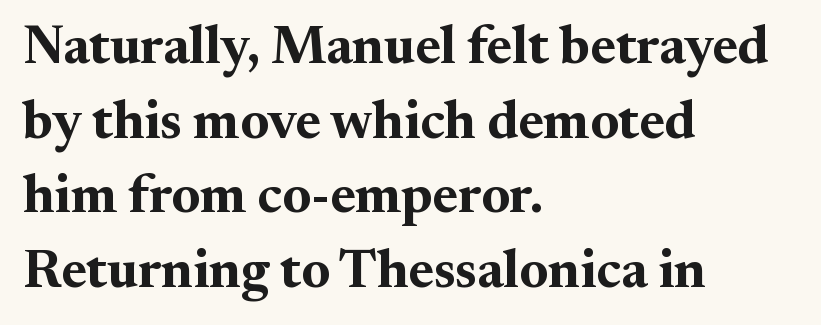
The image shows 54 px bold serif type, upright; set left-aligned, normal line spacing (1.38x), normal letter spacing, not underlined; medium stroke contrast and a small x-height.
